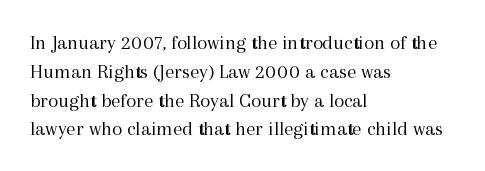
Q: Is the text bold? A: No.
Q: Is the text italic (slanted)? A: No, it is upright.
Q: Is the text underlined? A: No.
Q: How is the paragraph aligned? A: Left-aligned.
Q: Is the spacing between letters normal or unusually wide? A: Normal.
Q: Is the spacing between lines tight, normal or loose? A: Normal.
